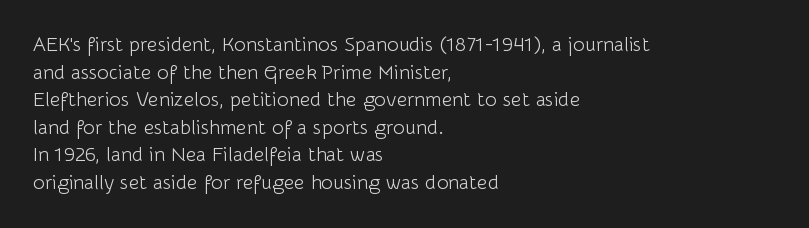
{"italic": "no", "bold": "no", "underline": "no", "align": "left", "line_spacing": "normal", "line_spacing_ratio": 1.38, "letter_spacing": "normal", "letter_spacing_em": 0.0, "glyph_px": 20}
